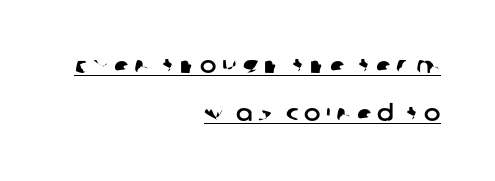
Q: Is the text underlined? A: Yes.
Q: How is the paragraph aligned? A: Right-aligned.
Q: Is the spacing between letters normal or unusually wide? A: Unusually wide.
Q: Is the spacing between lines tight, normal or loose? A: Loose.
